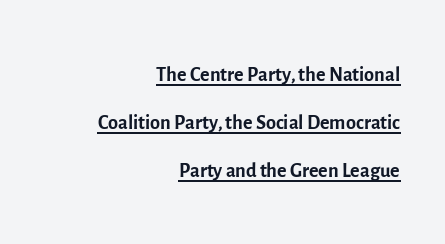
The image shows 29 px regular-weight sans-serif type, upright; set right-aligned, normal line spacing (1.65x), normal letter spacing, underlined; a medium x-height.
